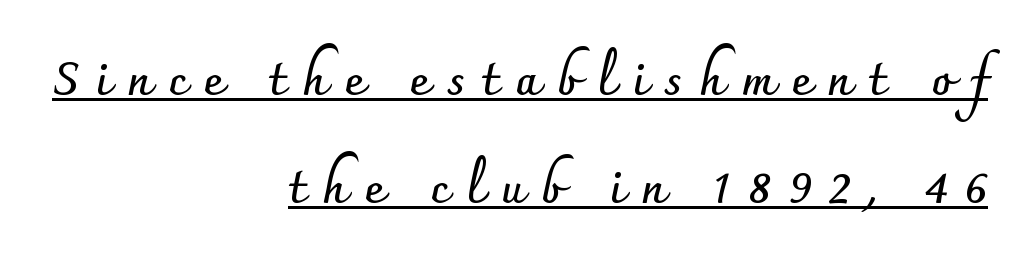
This sample carries an underscore along the baseline area. Spacing verdict: proportional, widths tailored to each character. Weight: bold. In terms of letterspacing, this is a distinctly airy, spread setting. Honestly, the rows look like they've been pulled way apart.
